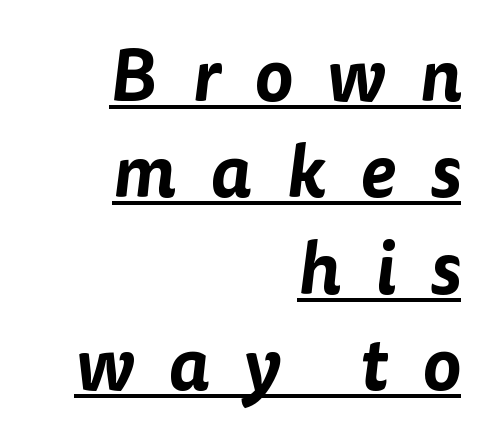
The sample's only ornament is a line tracing under the words. This rendering employs a face without finishing strokes, i.e., a sans-serif. Words appear elongated and porous because spacing is wide. Is the block centered? No — it sits flush against the right margin. What's the leading like? Ordinary, nothing unusual. Here the designer chose a conventional face with non-uniform glyph widths.
